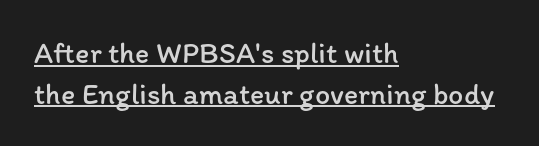
{"italic": "no", "bold": "no", "weight": "regular", "width": "normal", "stroke_contrast": "low", "x_height": "medium", "monospaced": "no", "underline": "yes", "align": "left", "line_spacing": "normal", "line_spacing_ratio": 1.36, "letter_spacing": "normal", "letter_spacing_em": 0.0, "glyph_px": 30}
